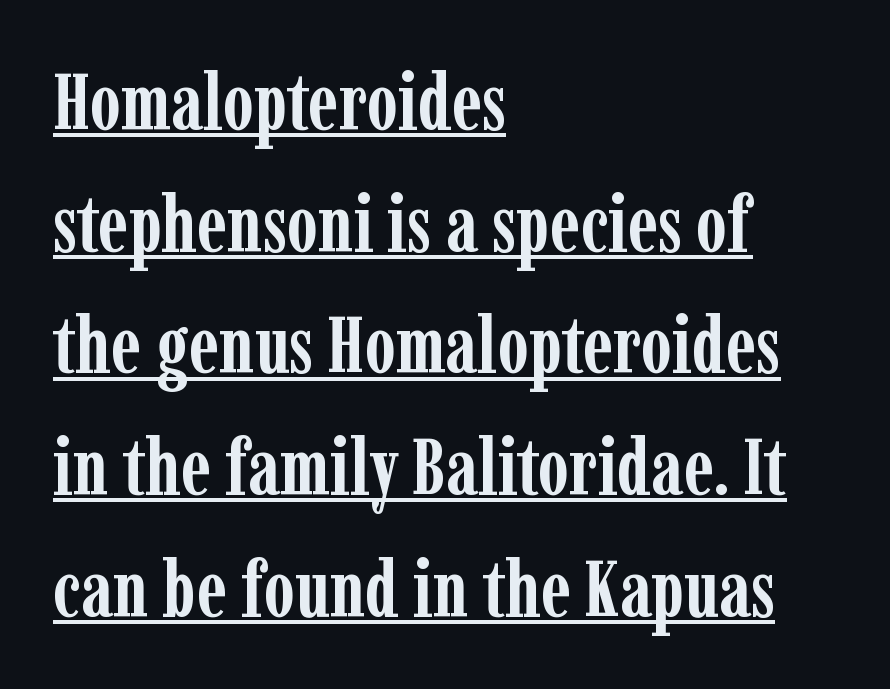
Caption: multi-line text, flush left, ragged right. A dark, heavy texture on the line: the type is bold. Emphasis is given by a line drawn under the lettering. Whoever set this chose a conventional vertical rhythm. Character widths vary here, with narrow letters taking less room than wide ones. The face used here is seriffed, in the tradition of book romans.
